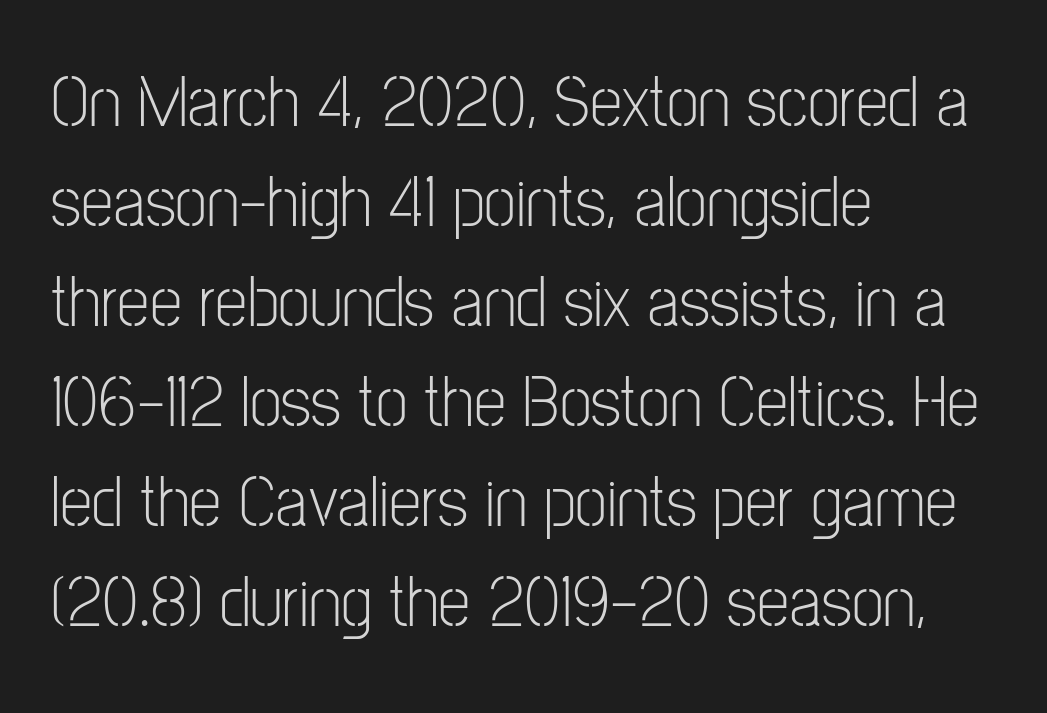
The paragraph shown leans on its left margin. The space between consecutive lines is moderate. In terms of letterspacing, this is plain default setting. Letterform terminals end flat and unadorned throughout the passage. The typeface has the unassuming heft of standard copy or less.
